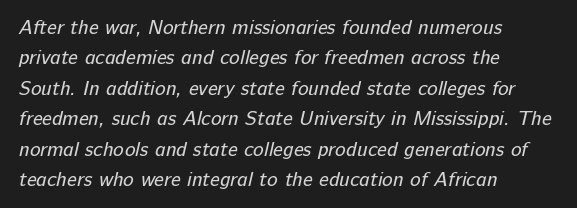
Q: Is the text bold? A: No.
Q: Is the text underlined? A: No.
Q: How is the paragraph aligned? A: Left-aligned.
Q: Is the spacing between letters normal or unusually wide? A: Normal.
Q: Is the spacing between lines tight, normal or loose? A: Normal.
